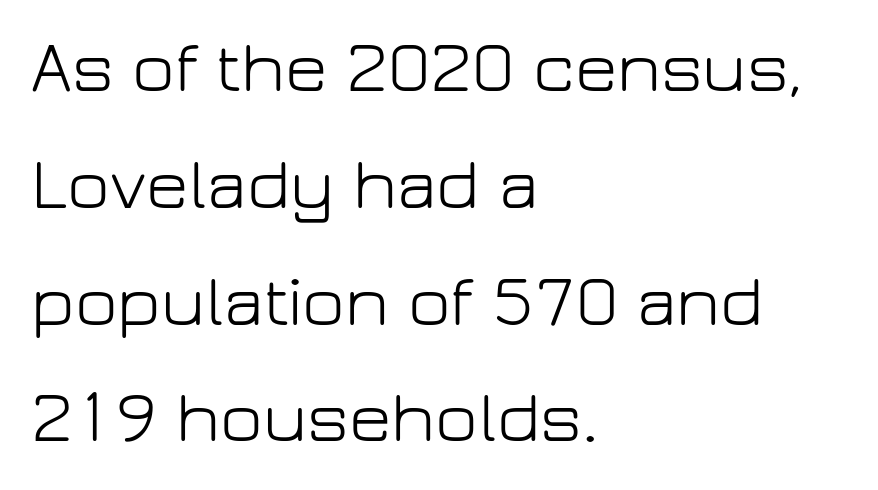
{"serif": "no", "italic": "no", "bold": "no", "weight": "light", "width": "normal", "stroke_contrast": "low", "x_height": "medium", "monospaced": "no", "underline": "no", "align": "left", "line_spacing": "normal", "line_spacing_ratio": 1.6, "letter_spacing": "normal", "letter_spacing_em": 0.0, "glyph_px": 73}
